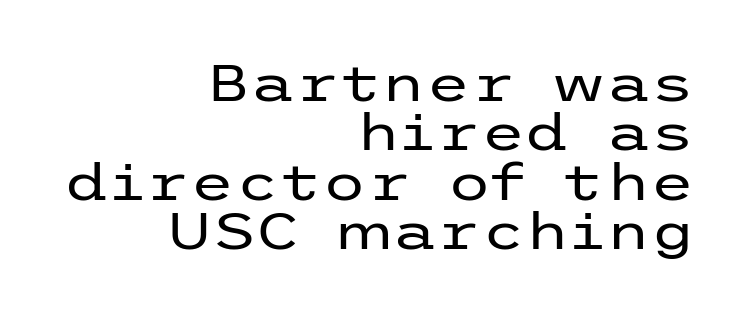
No extra ink here — the face is not bold. Observe the ordinary spacing: letters are neighbours, not strangers. A sans-serif font was chosen for this passage. A typesetter would call this leading minimal, almost set solid. The paragraph has a hard right edge and a soft left edge. Italic? Not at all — the glyphs are vertical.
